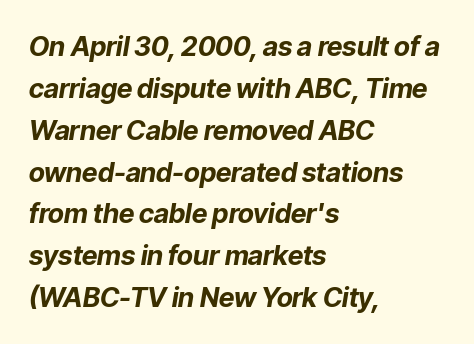
The image shows 27 px bold type, italic (leaning right); set left-aligned, normal line spacing (1.55x), normal letter spacing, not underlined.
